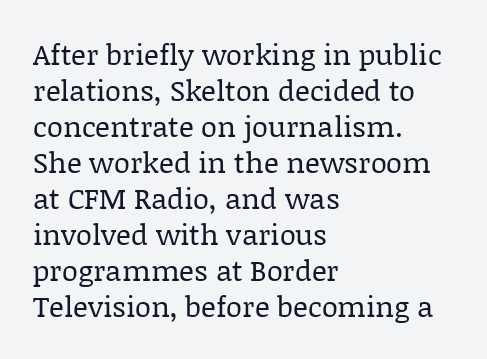
The image shows 29 px regular-weight serif type, upright; set left-aligned, line spacing 1.24x, normal letter spacing, not underlined; low stroke contrast and a large x-height.
